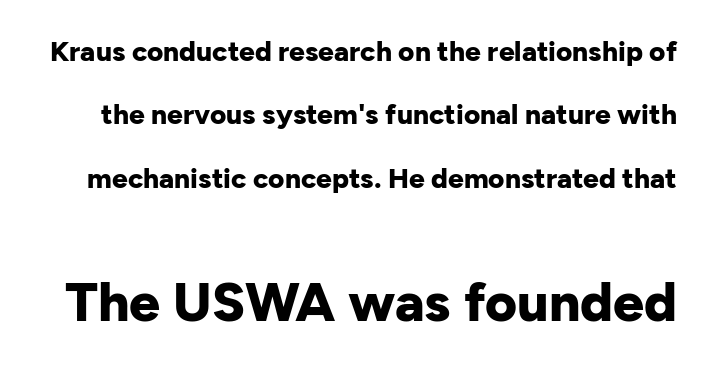
{"serif": "no", "italic": "no", "bold": "yes", "weight": "bold", "width": "normal", "stroke_contrast": "low", "x_height": "medium", "monospaced": "no", "underline": "no", "line_spacing": "loose", "line_spacing_ratio": 2.26, "letter_spacing": "normal", "letter_spacing_em": 0.0, "larger_block": "second", "size_ratio": 1.96, "glyph_px": 55}
